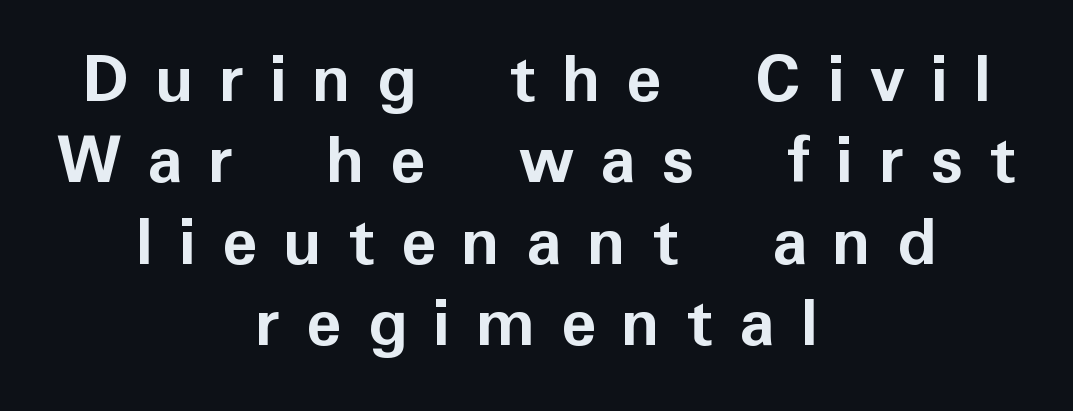
The image shows 74 px semibold sans-serif type, upright; set centered, tight line spacing (1.1x), unusually wide letter spacing (+0.35 em), not underlined; low stroke contrast and a medium x-height.
